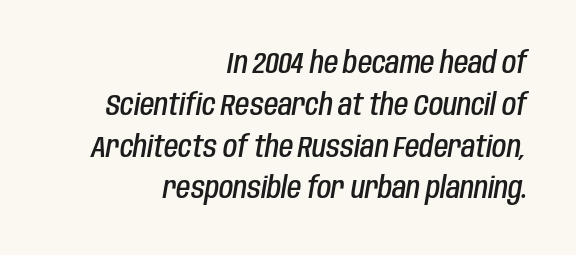
{"italic": "yes", "lean": "right", "slant_degrees": 10, "bold": "semi", "weight": "semibold", "width": "condensed", "stroke_contrast": "low", "x_height": "large", "monospaced": "no", "underline": "no", "align": "right", "line_spacing": "normal", "line_spacing_ratio": 1.44, "letter_spacing": "normal", "letter_spacing_em": 0.0, "glyph_px": 29}
